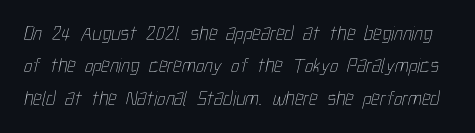
{"bold": "no", "underline": "no", "line_spacing": "normal", "line_spacing_ratio": 1.54, "letter_spacing": "normal", "letter_spacing_em": 0.0, "glyph_px": 21}
